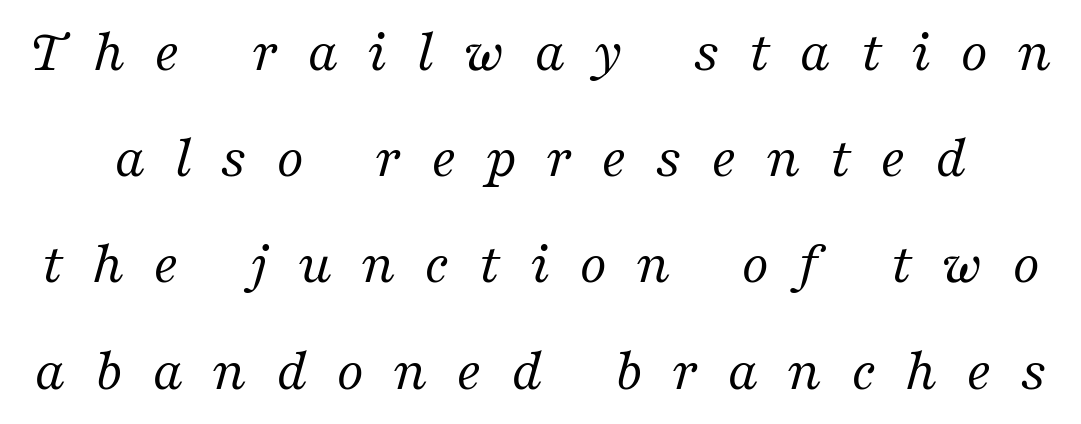
Q: Is the text bold? A: No.
Q: Is the text italic (slanted)? A: Yes, it leans right by about 16 degrees.
Q: Is the typeface a serif or a sans-serif typeface? A: Serif.
Q: Is the text underlined? A: No.
Q: Is the spacing between letters normal or unusually wide? A: Unusually wide.
Q: Width (condensed, normal, or wide)? A: Normal.
Q: Stroke contrast? A: Medium.
Q: x-height? A: Medium.
Q: Monospaced? A: No.
